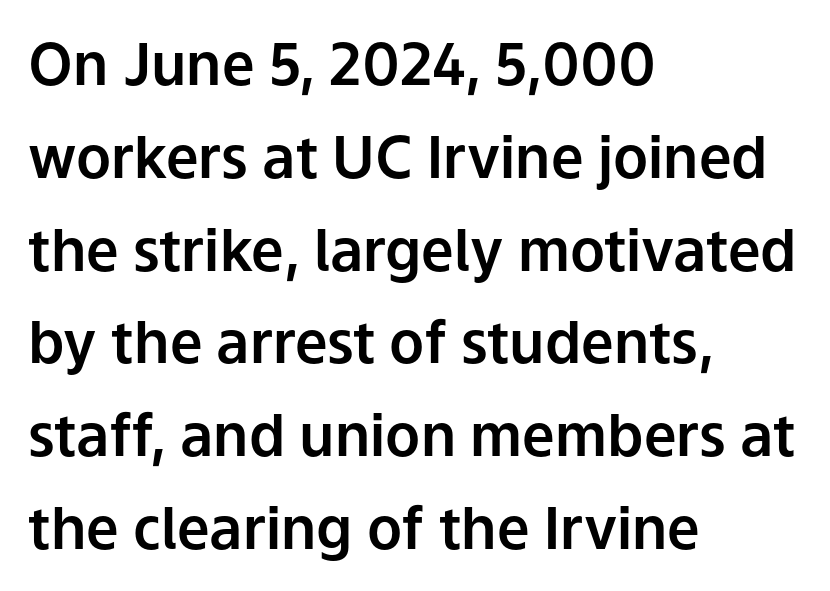
The image shows 58 px sans-serif type, upright; set left-aligned, normal line spacing (1.6x), normal letter spacing, not underlined; low stroke contrast and a medium x-height.
